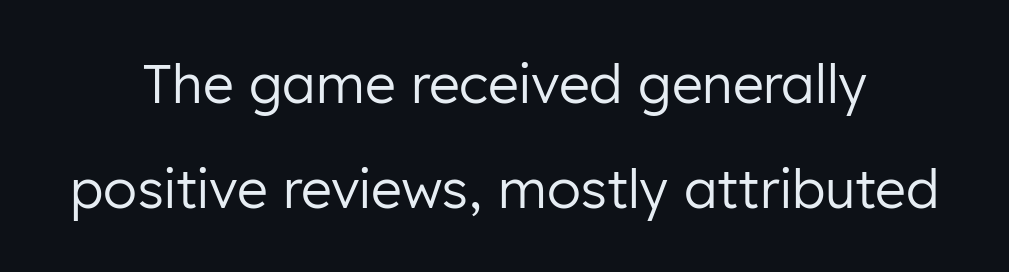
Q: Is the text bold? A: No.
Q: Is the text italic (slanted)? A: No, it is upright.
Q: Is the typeface a serif or a sans-serif typeface? A: Sans-serif.
Q: Is the text underlined? A: No.
Q: Is the spacing between letters normal or unusually wide? A: Normal.
Q: Is the spacing between lines tight, normal or loose? A: Loose.
Q: Width (condensed, normal, or wide)? A: Normal.
Q: Stroke contrast? A: Low.
Q: x-height? A: Medium.
Q: Monospaced? A: No.
